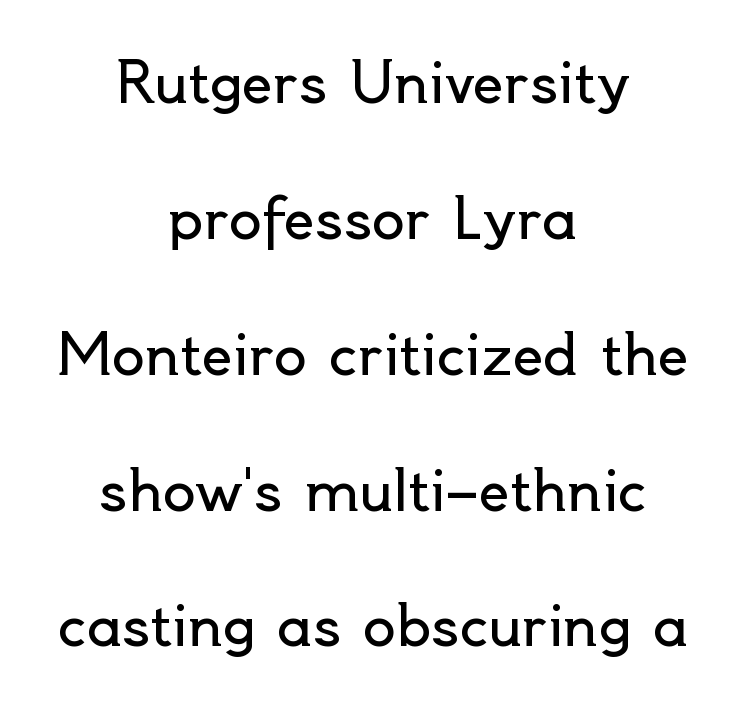
A light-to-regular cut is what we see here. The vertical gap from one line to the next is large. Each letter keeps its own natural width here, so spacing adapts to shape. I'd call this a sans setting — the letters go barefoot.
